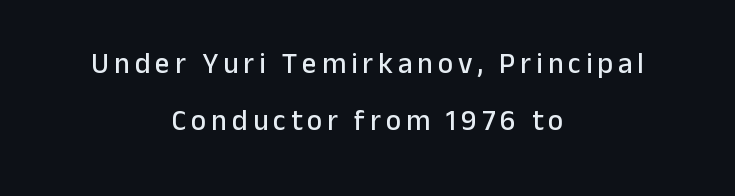
Q: Is the text italic (slanted)? A: No, it is upright.
Q: Is the typeface a serif or a sans-serif typeface? A: Sans-serif.
Q: Is the text underlined? A: No.
Q: How is the paragraph aligned? A: Centered.
Q: Is the spacing between lines tight, normal or loose? A: Loose.
Q: Width (condensed, normal, or wide)? A: Normal.
Q: Stroke contrast? A: Low.
Q: x-height? A: Medium.
Q: Monospaced? A: No.
